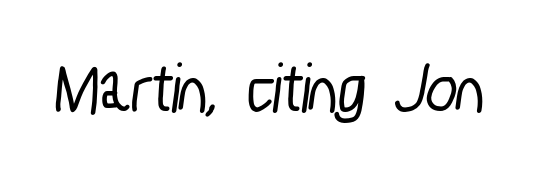
{"serif": "no", "width": "condensed", "stroke_contrast": "low", "x_height": "medium", "monospaced": "no", "underline": "no", "letter_spacing": "normal", "letter_spacing_em": 0.0, "glyph_px": 73}
